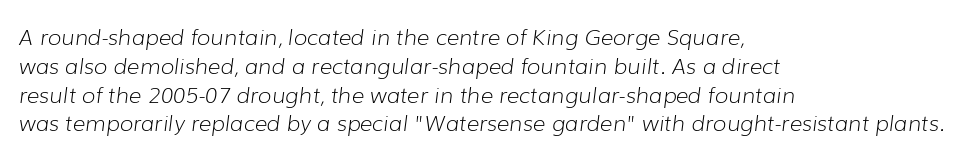
Q: Is the text bold? A: No.
Q: Is the text italic (slanted)? A: Yes, it leans right by about 7 degrees.
Q: Is the text underlined? A: No.
Q: How is the paragraph aligned? A: Left-aligned.
Q: Is the spacing between letters normal or unusually wide? A: Normal.
Q: Is the spacing between lines tight, normal or loose? A: Normal.
